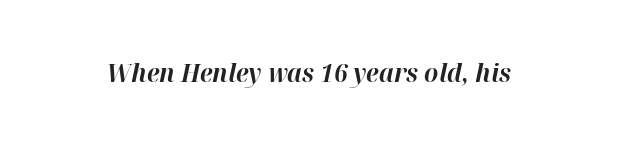
Q: Is the text bold? A: Yes.
Q: Is the text italic (slanted)? A: Yes, it leans right by about 12 degrees.
Q: Is the text underlined? A: No.
Q: Is the spacing between letters normal or unusually wide? A: Normal.
